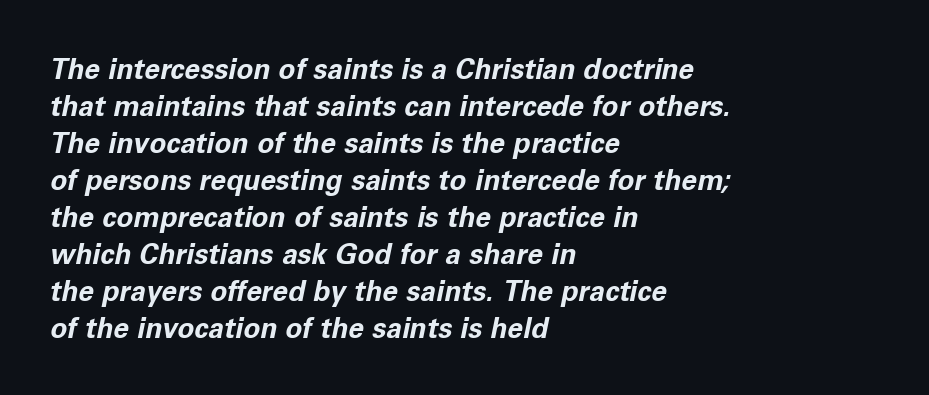
The image shows 28 px bold type, italic (leaning right); set left-aligned, normal line spacing (1.32x), normal letter spacing, not underlined; low stroke contrast and a medium x-height.
